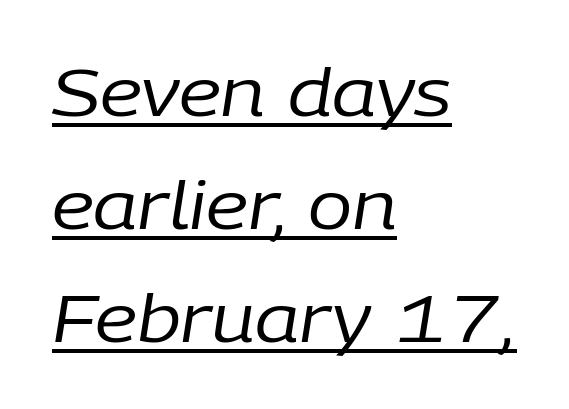
Each letter keeps its own natural width here, so spacing adapts to shape. The rendering uses the underline text-decoration. The font's italic variant was chosen for this text. You could call the tracking neutral — neither tight nor loose. The paragraph shown leans on its left margin.
